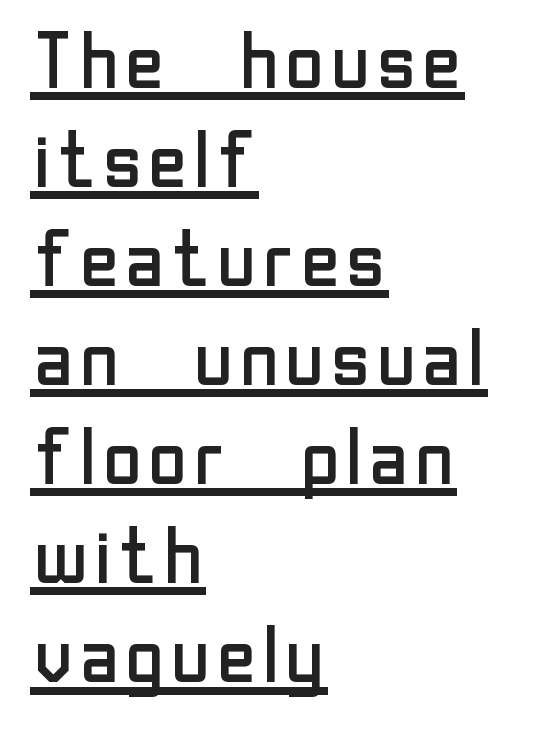
{"serif": "no", "italic": "no", "bold": "no", "weight": "regular", "width": "normal", "stroke_contrast": "low", "x_height": "medium", "monospaced": "no", "underline": "yes", "align": "left", "line_spacing": "normal", "line_spacing_ratio": 1.27, "letter_spacing": "normal", "letter_spacing_em": 0.0, "glyph_px": 78}
